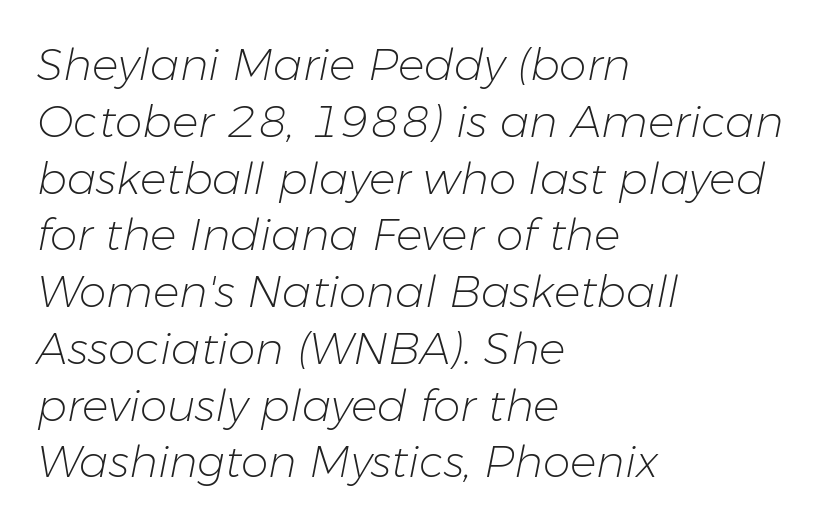
Q: Is the text bold? A: No.
Q: Is the text italic (slanted)? A: Yes, it leans right by about 11 degrees.
Q: Is the text underlined? A: No.
Q: How is the paragraph aligned? A: Left-aligned.
Q: Is the spacing between letters normal or unusually wide? A: Normal.
Q: Is the spacing between lines tight, normal or loose? A: Normal.
Q: Width (condensed, normal, or wide)? A: Normal.
Q: Stroke contrast? A: Low.
Q: x-height? A: Medium.
Q: Monospaced? A: No.
